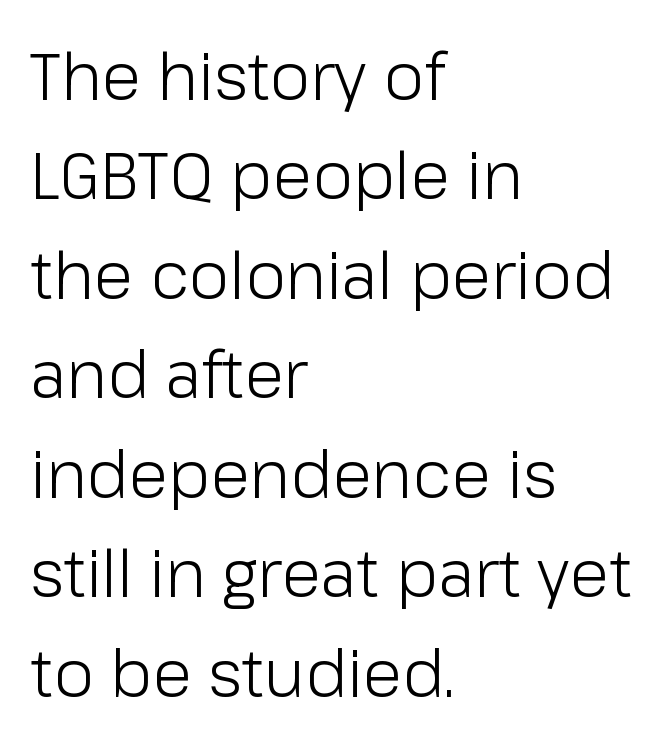
The image shows 65 px light sans-serif type, upright; set left-aligned, normal line spacing (1.53x), normal letter spacing, not underlined; low stroke contrast and a medium x-height.
